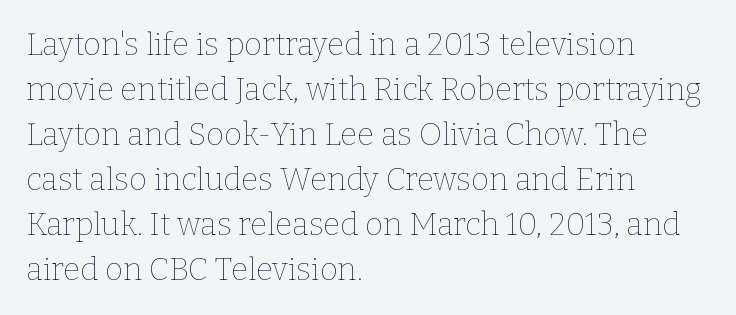
The image shows 31 px thin type, upright; set left-aligned, normal line spacing (1.45x), normal letter spacing, not underlined; low stroke contrast and a medium x-height.
